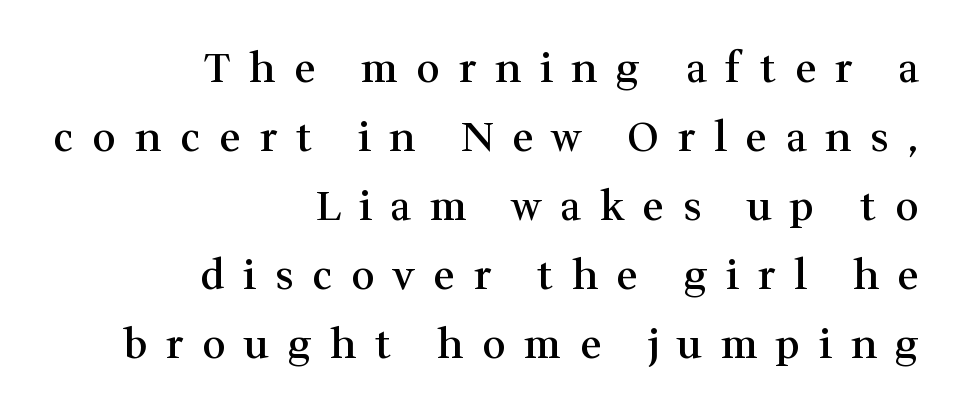
{"serif": "yes", "italic": "no", "bold": "semi", "weight": "semibold", "width": "normal", "stroke_contrast": "medium", "x_height": "medium", "monospaced": "no", "underline": "no", "align": "right", "line_spacing": "normal", "line_spacing_ratio": 1.68, "letter_spacing": "wide", "letter_spacing_em": 0.46, "glyph_px": 41}
